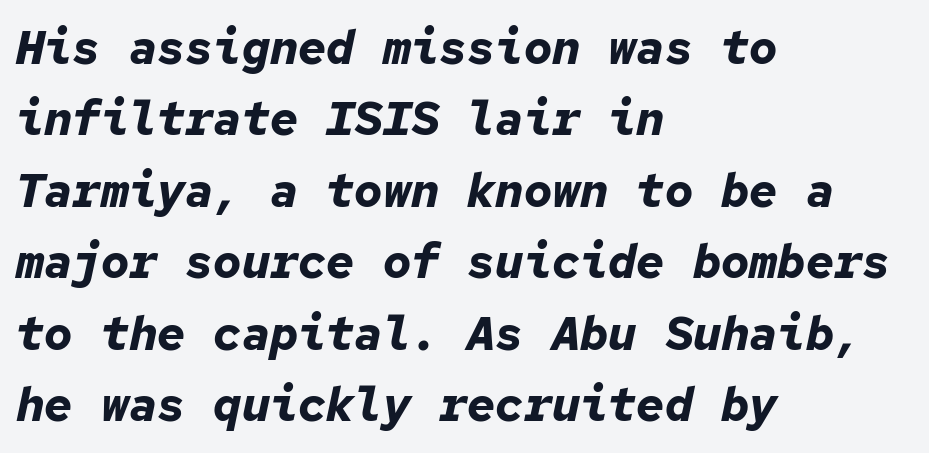
Q: Is the text bold? A: Yes.
Q: Is the text italic (slanted)? A: Yes, it leans right by about 12 degrees.
Q: Is the text underlined? A: No.
Q: How is the paragraph aligned? A: Left-aligned.
Q: Is the spacing between letters normal or unusually wide? A: Normal.
Q: Is the spacing between lines tight, normal or loose? A: Normal.
Q: Width (condensed, normal, or wide)? A: Normal.
Q: Stroke contrast? A: Low.
Q: x-height? A: Medium.
Q: Monospaced? A: Yes.
